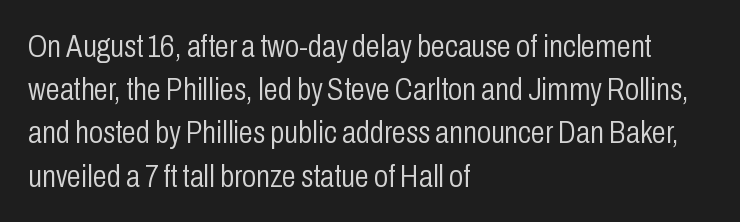
On a weight scale, this lands at 450 or below. Think of a printed novel: that variable character pitch is what you see here. A typesetter would call this zero additional tracking. Is there much room between lines? A standard amount, neither cramped nor airy. In terms of posture, this sample is upright.
